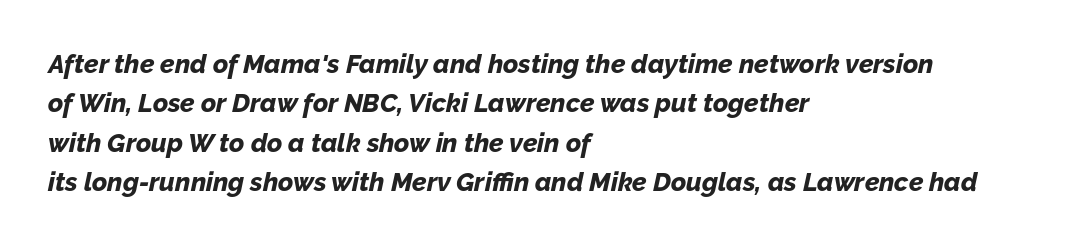
The image shows 26 px bold type, italic (leaning right); set left-aligned, normal line spacing (1.51x), normal letter spacing, not underlined.
